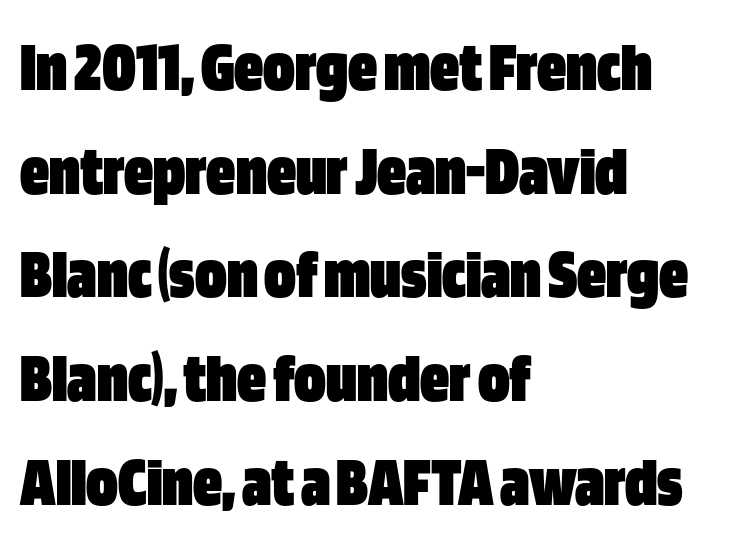
{"serif": "no", "italic": "no", "bold": "yes", "weight": "heavy", "width": "condensed", "stroke_contrast": "low", "x_height": "large", "monospaced": "no", "underline": "no", "align": "left", "line_spacing": "normal", "line_spacing_ratio": 1.44, "letter_spacing": "normal", "letter_spacing_em": 0.0, "glyph_px": 72}
